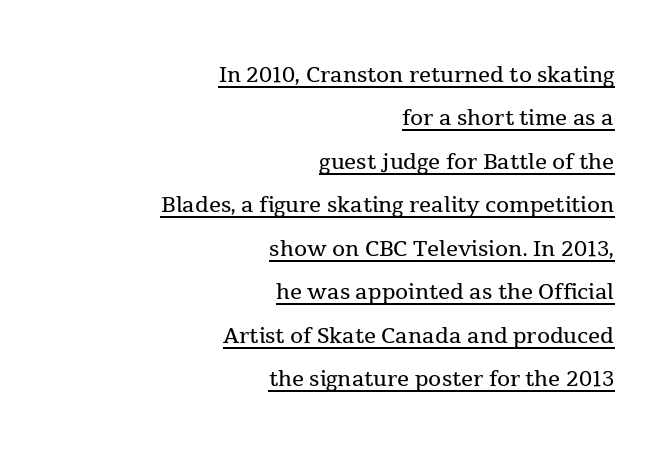
The image shows 30 px regular-weight serif type, upright; set right-aligned, normal line spacing (1.45x), normal letter spacing, underlined; a medium x-height.
